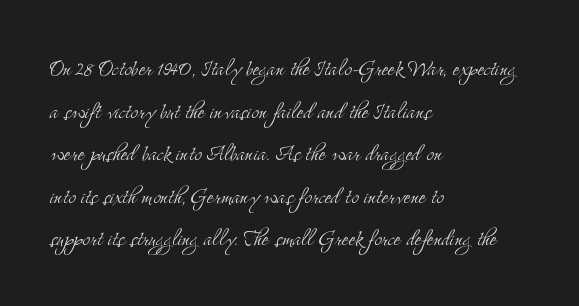
Q: Is the text bold? A: No.
Q: Is the text italic (slanted)? A: Yes.
Q: Is the typeface a serif or a sans-serif typeface? A: Serif.
Q: Is the text underlined? A: No.
Q: How is the paragraph aligned? A: Left-aligned.
Q: Is the spacing between letters normal or unusually wide? A: Normal.
Q: Is the spacing between lines tight, normal or loose? A: Normal.
Q: Width (condensed, normal, or wide)? A: Condensed.
Q: Stroke contrast? A: Medium.
Q: x-height? A: Small.
Q: Monospaced? A: No.
